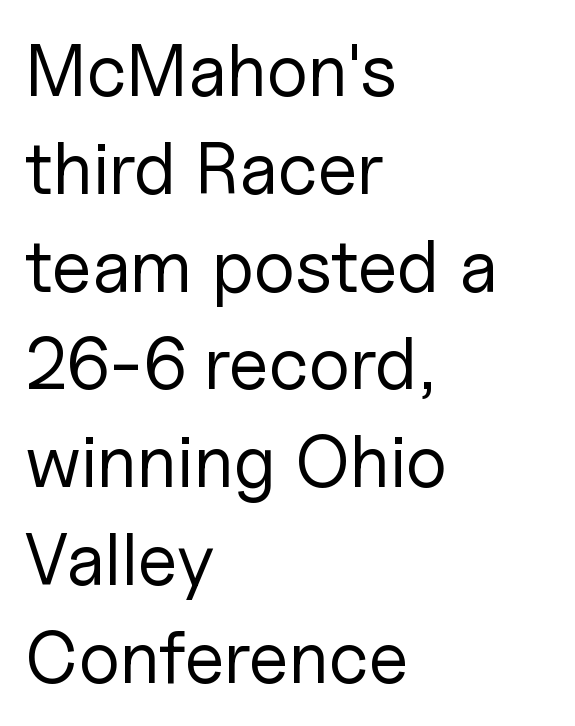
{"serif": "no", "italic": "no", "bold": "no", "weight": "regular", "width": "normal", "stroke_contrast": "low", "x_height": "medium", "monospaced": "no", "underline": "no", "align": "left", "line_spacing": "normal", "line_spacing_ratio": 1.34, "letter_spacing": "normal", "letter_spacing_em": 0.0, "glyph_px": 73}
